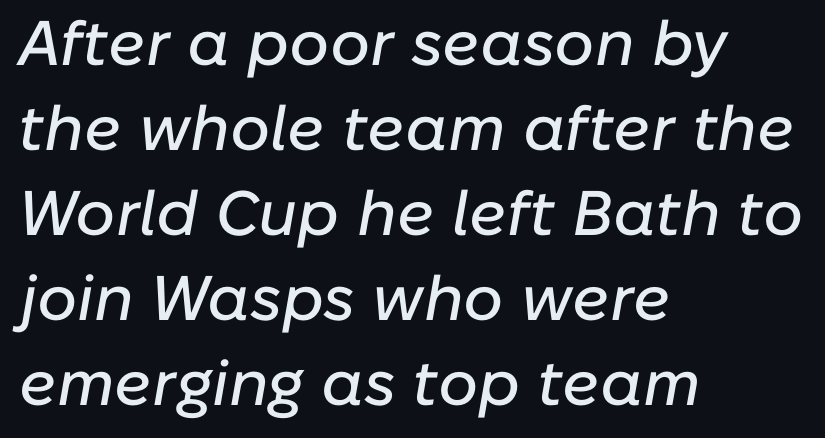
The image shows 63 px text type, italic (leaning right); set left-aligned, normal line spacing (1.35x), normal letter spacing, not underlined; low stroke contrast and a medium x-height.
